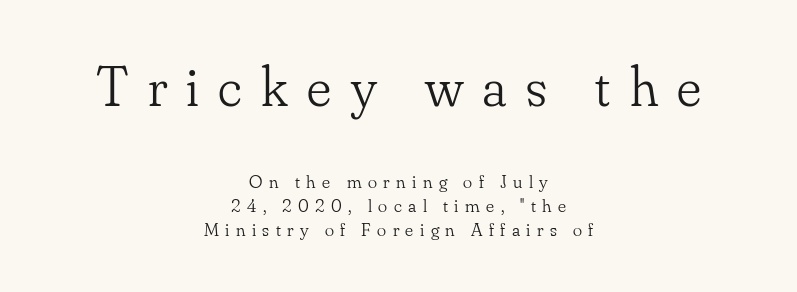
{"serif": "yes", "italic": "no", "bold": "no", "weight": "light", "width": "normal", "stroke_contrast": "low", "x_height": "small", "monospaced": "no", "underline": "no", "align": "center", "line_spacing": "normal", "line_spacing_ratio": 1.28, "letter_spacing": "wide", "letter_spacing_em": 0.34, "larger_block": "first", "size_ratio": 3.0, "glyph_px": 57}
